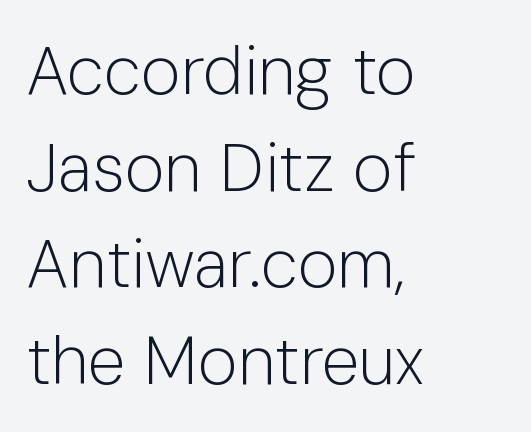
{"serif": "no", "italic": "no", "bold": "no", "weight": "light", "width": "normal", "stroke_contrast": "low", "x_height": "medium", "monospaced": "no", "underline": "no", "align": "left", "line_spacing": "normal", "line_spacing_ratio": 1.42, "letter_spacing": "normal", "letter_spacing_em": 0.0, "glyph_px": 68}
